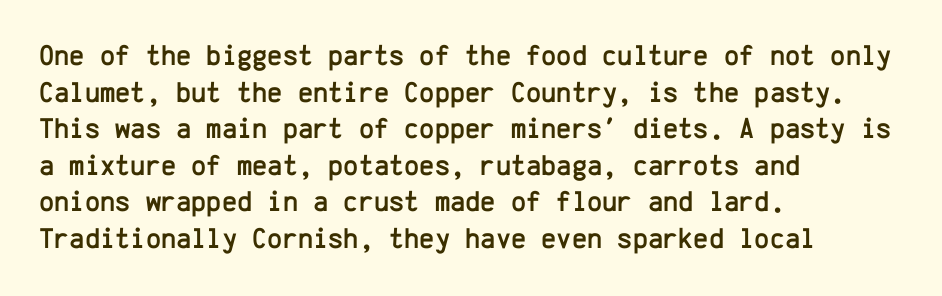
Q: Is the text italic (slanted)? A: No, it is upright.
Q: Is the typeface a serif or a sans-serif typeface? A: Sans-serif.
Q: Is the text underlined? A: No.
Q: How is the paragraph aligned? A: Left-aligned.
Q: Is the spacing between letters normal or unusually wide? A: Normal.
Q: Is the spacing between lines tight, normal or loose? A: Normal.
Q: Width (condensed, normal, or wide)? A: Normal.
Q: Stroke contrast? A: Low.
Q: x-height? A: Medium.
Q: Monospaced? A: Yes.
